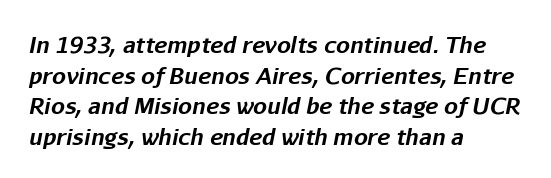
{"italic": "yes", "lean": "right", "slant_degrees": 11, "bold": "yes", "underline": "no", "align": "left", "line_spacing": "normal", "line_spacing_ratio": 1.39, "letter_spacing": "normal", "letter_spacing_em": 0.0, "glyph_px": 22}
